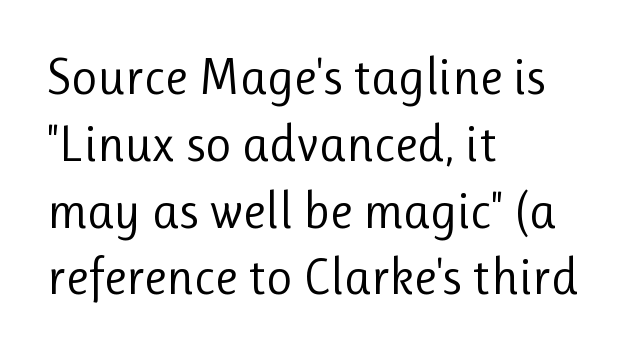
The image shows 51 px regular-weight sans-serif type, upright; set left-aligned, normal line spacing (1.31x), normal letter spacing, not underlined; low stroke contrast and a medium x-height.
